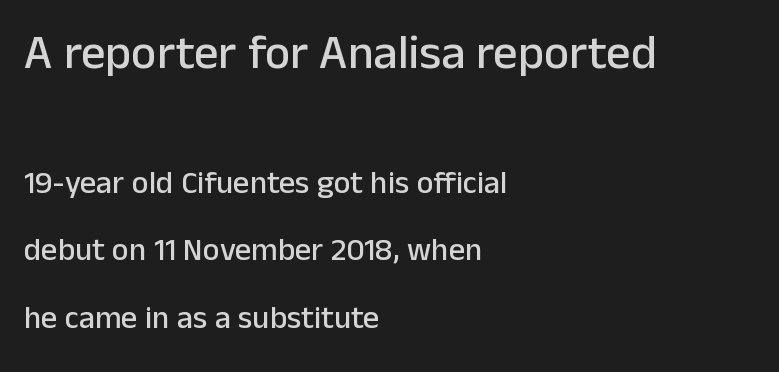
The image shows 48 px sans-serif type, upright; set left-aligned, loose line spacing (2.11x), normal letter spacing, not underlined; the first (top) block is 1.5x larger; low stroke contrast and a medium x-height.
